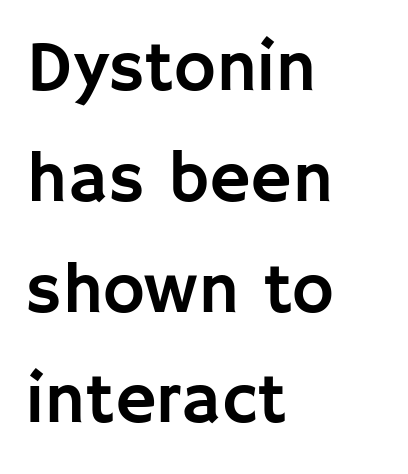
Every stem runs plumb, perpendicular to the baseline. The lines in this sample share a left origin and differ only in where they stop. The glyphs in this specimen are sans serif. No word sits above an underline.
